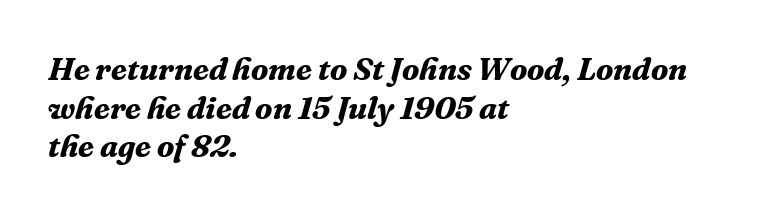
{"serif": "yes", "italic": "yes", "lean": "right", "slant_degrees": 16, "bold": "yes", "weight": "bold", "width": "normal", "stroke_contrast": "medium", "x_height": "medium", "monospaced": "no", "underline": "no", "align": "left", "line_spacing_ratio": 1.21, "letter_spacing": "normal", "letter_spacing_em": 0.0, "glyph_px": 32}
